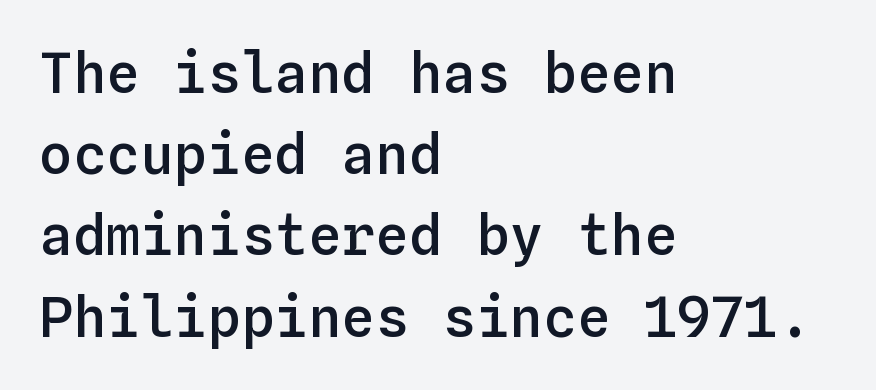
The image shows 56 px semibold type, upright, monospaced; set left-aligned, normal line spacing (1.45x), normal letter spacing, not underlined; low stroke contrast and a medium x-height.
